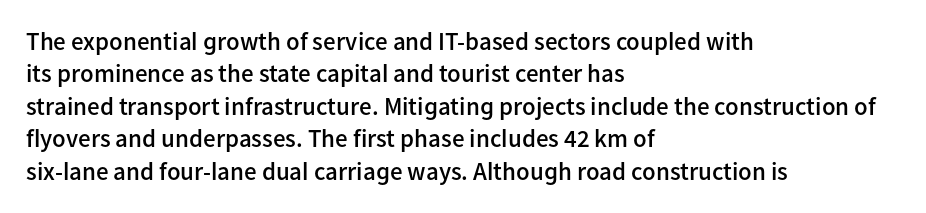
{"italic": "no", "bold": "semi", "underline": "no", "align": "left", "line_spacing": "normal", "line_spacing_ratio": 1.3, "letter_spacing": "normal", "letter_spacing_em": 0.0, "glyph_px": 25}
